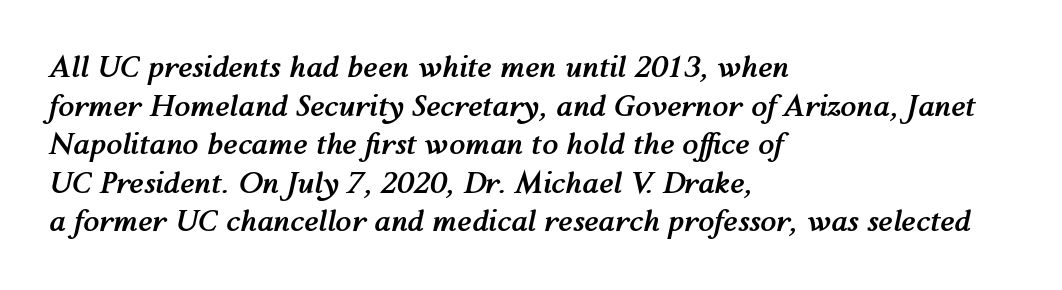
Q: Is the text bold? A: Yes.
Q: Is the text italic (slanted)? A: Yes, it leans right by about 12 degrees.
Q: Is the text underlined? A: No.
Q: How is the paragraph aligned? A: Left-aligned.
Q: Is the spacing between letters normal or unusually wide? A: Normal.
Q: Is the spacing between lines tight, normal or loose? A: Normal.
Q: Width (condensed, normal, or wide)? A: Normal.
Q: Stroke contrast? A: Medium.
Q: x-height? A: Medium.
Q: Monospaced? A: No.
